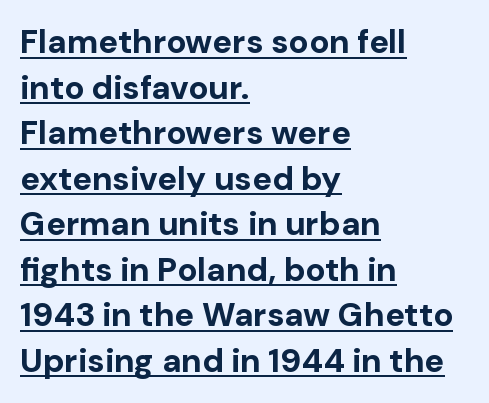
The face used here is rendered with its standard letterfit. Typographic density is high because the face is bold. To sum up the face: it is a sans, with no serifs. Posture: upright roman. Does the leading feel generous? No, just average. Caption: multi-line text, flush left, ragged right.
